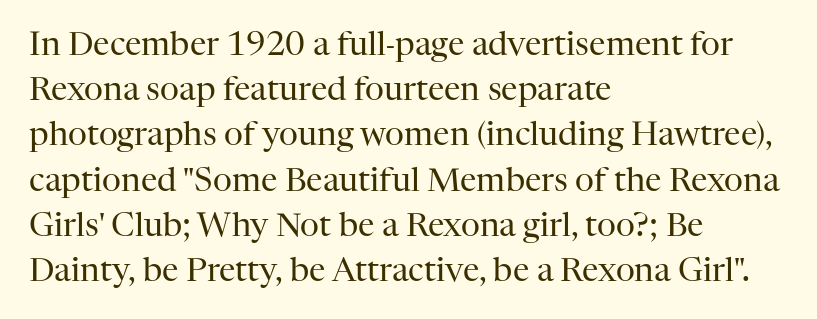
Q: Is the text bold? A: No.
Q: Is the text italic (slanted)? A: No, it is upright.
Q: Is the typeface a serif or a sans-serif typeface? A: Serif.
Q: Is the text underlined? A: No.
Q: How is the paragraph aligned? A: Left-aligned.
Q: Is the spacing between letters normal or unusually wide? A: Normal.
Q: Is the spacing between lines tight, normal or loose? A: Normal.
Q: Width (condensed, normal, or wide)? A: Normal.
Q: Stroke contrast? A: High.
Q: x-height? A: Medium.
Q: Monospaced? A: No.
